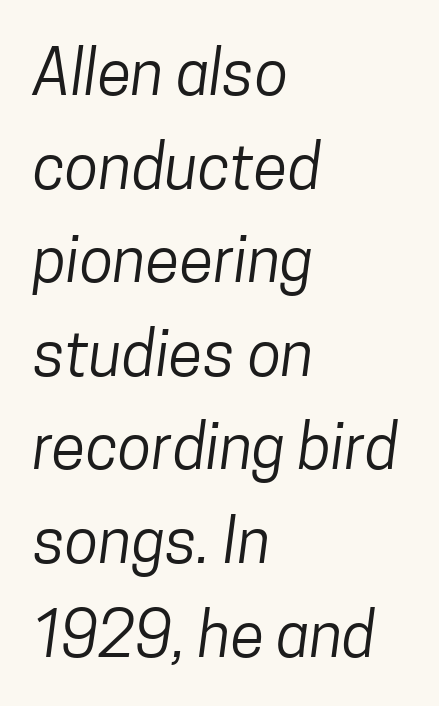
The image shows 62 px regular-weight, condensed sans-serif type; set left-aligned, normal line spacing (1.51x), normal letter spacing, not underlined; low stroke contrast and a medium x-height.
